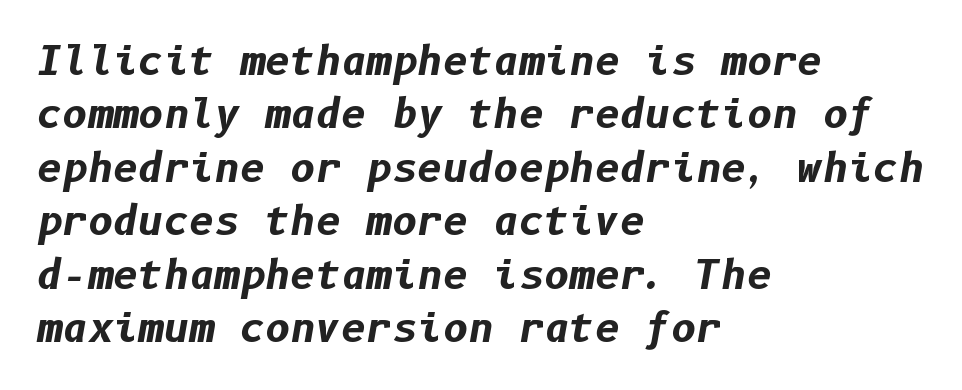
{"italic": "yes", "lean": "right", "slant_degrees": 10, "bold": "yes", "weight": "bold", "width": "normal", "stroke_contrast": "low", "x_height": "medium", "underline": "no", "align": "left", "line_spacing": "normal", "line_spacing_ratio": 1.37, "letter_spacing": "normal", "letter_spacing_em": 0.0, "glyph_px": 39}
